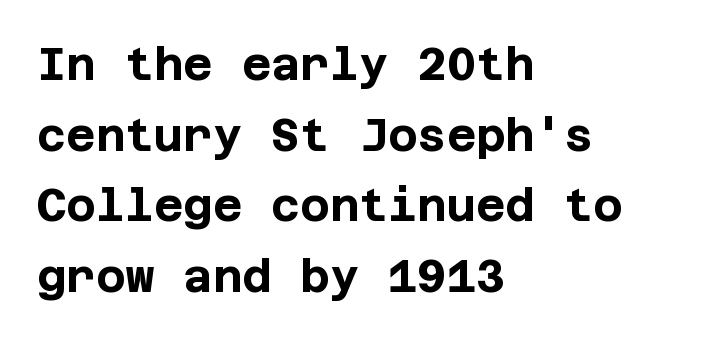
What's the leading like? Ordinary, nothing unusual. Observe the absence of serifs on each vertical stroke in this sample. Chunky letters — that's bold for sure. The zone under the glyphs is completely vacant. Posture: straight, roman, zero tilt. The passage shown has conventional tracking throughout.
